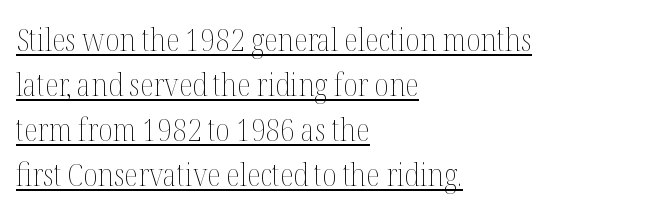
Q: Is the text bold? A: No.
Q: Is the text italic (slanted)? A: No, it is upright.
Q: Is the text underlined? A: Yes.
Q: How is the paragraph aligned? A: Left-aligned.
Q: Is the spacing between letters normal or unusually wide? A: Normal.
Q: Is the spacing between lines tight, normal or loose? A: Normal.
Q: Width (condensed, normal, or wide)? A: Condensed.
Q: Stroke contrast? A: Medium.
Q: x-height? A: Medium.
Q: Monospaced? A: No.
